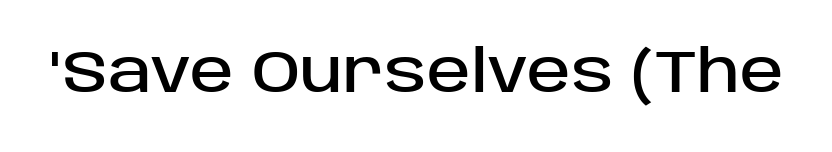
Q: Is the text italic (slanted)? A: No, it is upright.
Q: Is the typeface a serif or a sans-serif typeface? A: Sans-serif.
Q: Is the text underlined? A: No.
Q: Is the spacing between letters normal or unusually wide? A: Normal.
Q: Width (condensed, normal, or wide)? A: Normal.
Q: Stroke contrast? A: Low.
Q: x-height? A: Large.
Q: Monospaced? A: No.
